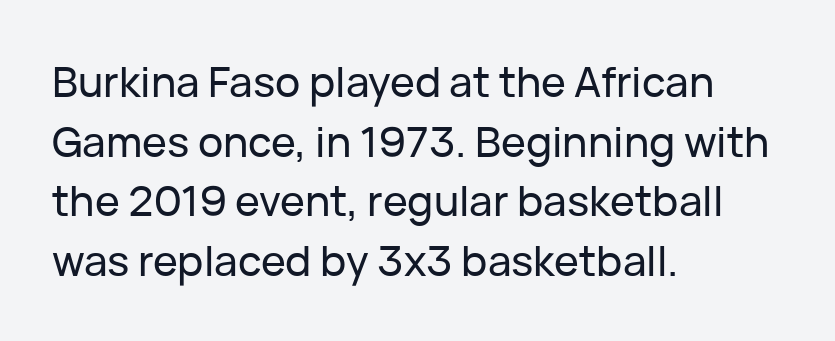
{"serif": "no", "italic": "no", "width": "normal", "stroke_contrast": "low", "x_height": "medium", "monospaced": "no", "underline": "no", "align": "left", "line_spacing": "normal", "line_spacing_ratio": 1.42, "letter_spacing": "normal", "letter_spacing_em": 0.0, "glyph_px": 42}
